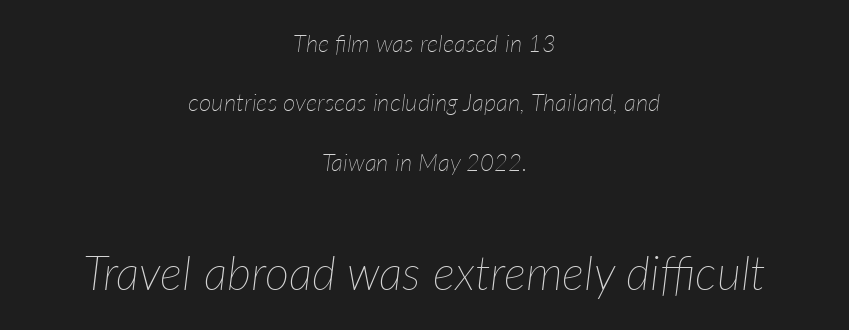
{"italic": "yes", "lean": "right", "slant_degrees": 7, "bold": "no", "weight": "thin", "width": "normal", "stroke_contrast": "low", "x_height": "medium", "monospaced": "no", "underline": "no", "align": "center", "line_spacing": "loose", "line_spacing_ratio": 2.47, "letter_spacing": "normal", "letter_spacing_em": 0.0, "larger_block": "second", "size_ratio": 1.96, "glyph_px": 47}
